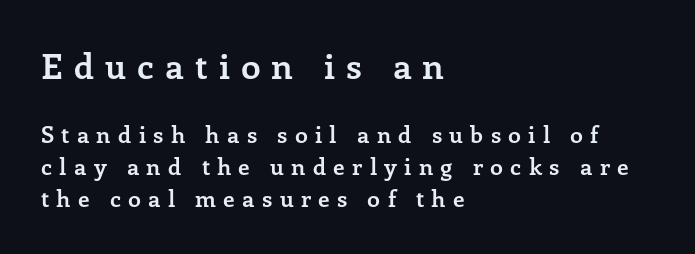
{"serif": "yes", "italic": "no", "bold": "yes", "weight": "semibold", "width": "normal", "stroke_contrast": "low", "x_height": "medium", "monospaced": "no", "underline": "no", "align": "left", "line_spacing": "normal", "line_spacing_ratio": 1.39, "letter_spacing": "wide", "letter_spacing_em": 0.31, "larger_block": "first", "size_ratio": 1.52, "glyph_px": 35}
